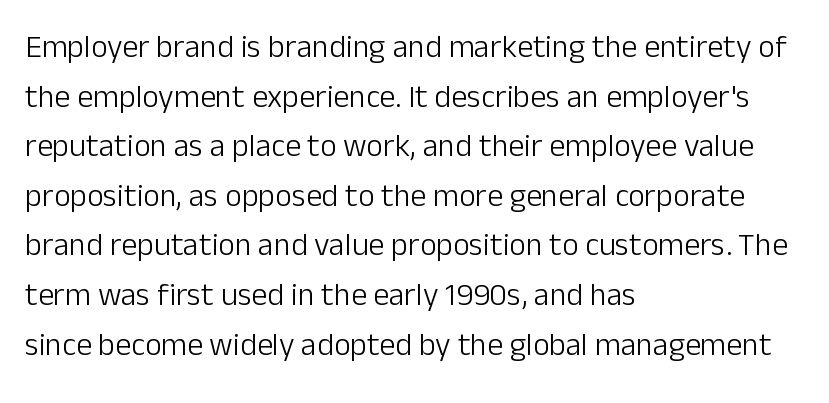
Does the type have serifs? No, each stem ends abruptly. Stroke thickness stays within the range of a standard reading face or lighter. Spacing verdict: proportional, widths tailored to each character. Rule under the text: the space is simply empty.
